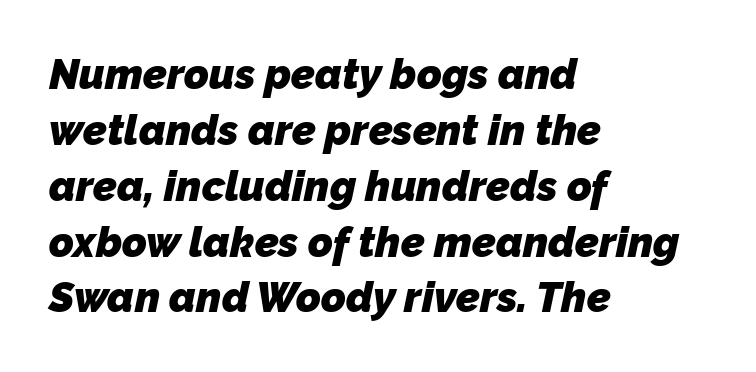
Q: Is the text bold? A: Yes.
Q: Is the typeface a serif or a sans-serif typeface? A: Sans-serif.
Q: Is the text underlined? A: No.
Q: How is the paragraph aligned? A: Left-aligned.
Q: Is the spacing between letters normal or unusually wide? A: Normal.
Q: Is the spacing between lines tight, normal or loose? A: Normal.
Q: Width (condensed, normal, or wide)? A: Normal.
Q: Stroke contrast? A: Low.
Q: x-height? A: Medium.
Q: Monospaced? A: No.
